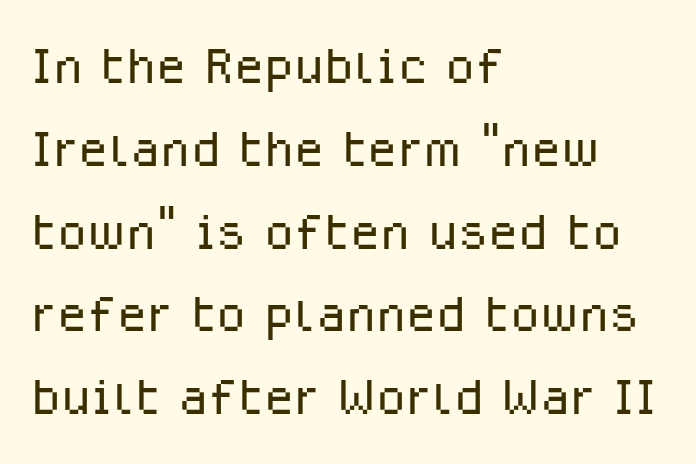
The image shows 69 px light sans-serif type, upright; set left-aligned, line spacing 1.2x, normal letter spacing, not underlined; low stroke contrast and a medium x-height.
